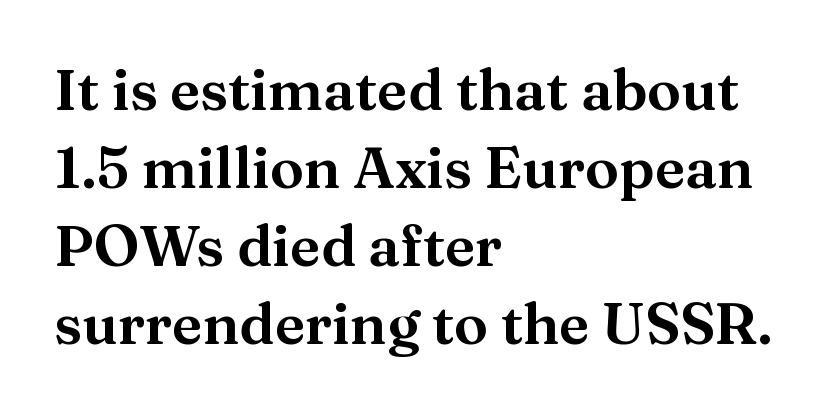
Q: Is the text italic (slanted)? A: No, it is upright.
Q: Is the typeface a serif or a sans-serif typeface? A: Serif.
Q: Is the text underlined? A: No.
Q: How is the paragraph aligned? A: Left-aligned.
Q: Is the spacing between letters normal or unusually wide? A: Normal.
Q: Is the spacing between lines tight, normal or loose? A: Normal.
Q: Width (condensed, normal, or wide)? A: Normal.
Q: Stroke contrast? A: Medium.
Q: x-height? A: Medium.
Q: Monospaced? A: No.
